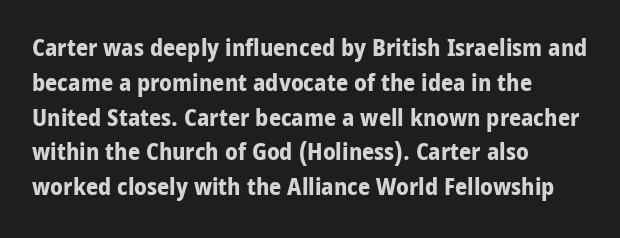
The image shows 24 px bold type, upright; set left-aligned, normal line spacing (1.45x), normal letter spacing, not underlined.
